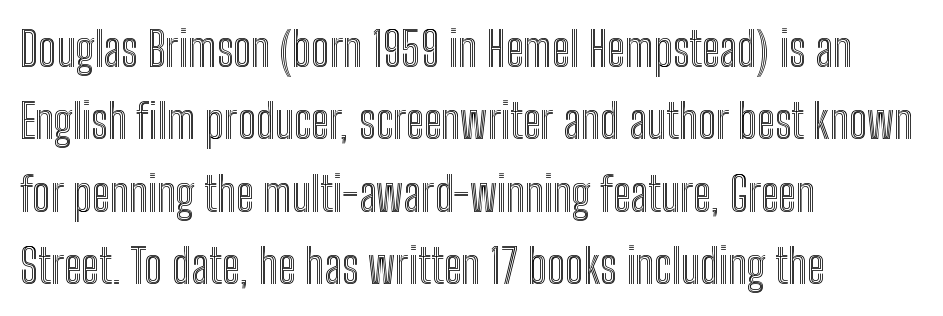
{"italic": "no", "width": "condensed", "x_height": "medium", "monospaced": "no", "underline": "no", "align": "left", "line_spacing": "normal", "line_spacing_ratio": 1.54, "letter_spacing": "normal", "letter_spacing_em": 0.0, "glyph_px": 47}
